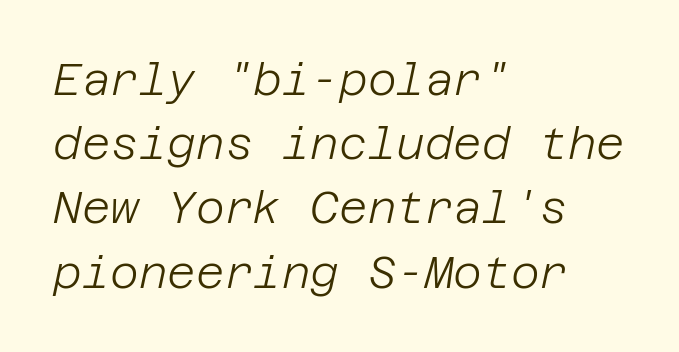
Anything drawn beneath the words? Only blank space. Horizontal alignment here is leftward, the default for most running prose. Characters follow at the spacing the type designer built in. The letters are slanted; this is an italic face. Leading matches the norm, producing a regular column. Weight: in the light-to-regular range.
